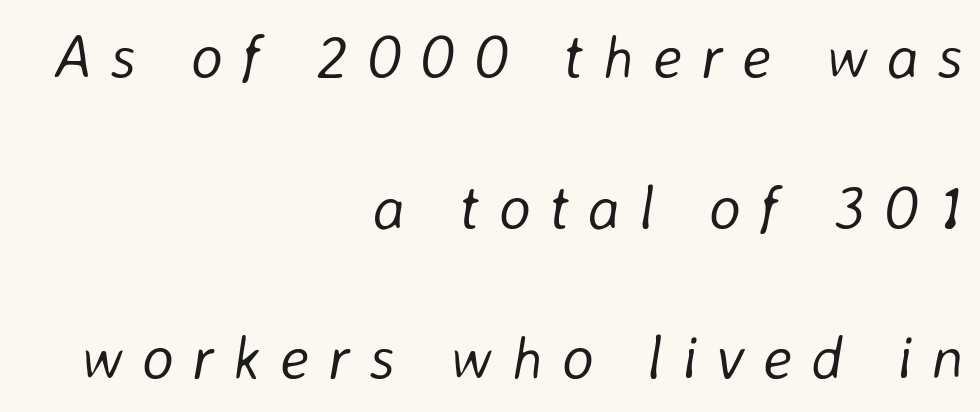
Compared with typical body copy, the letter spacing here is much looser. Is this a heavy cut? Hardly; it is regular or lighter. Where is the straight margin? On the right. These lines were composed using italics. Baseline-to-baseline distance is far greater than the letter height.
